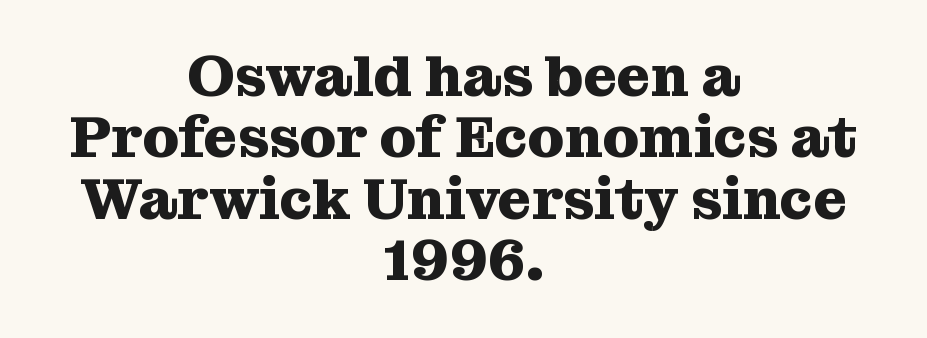
The image shows 58 px heavy serif type, upright; set centered, tight line spacing (1.06x), normal letter spacing, not underlined; medium stroke contrast and a medium x-height.
